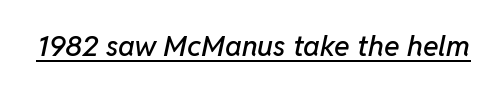
The image shows 29 px text type, italic (leaning right); set normal letter spacing, underlined; low stroke contrast and a medium x-height.
